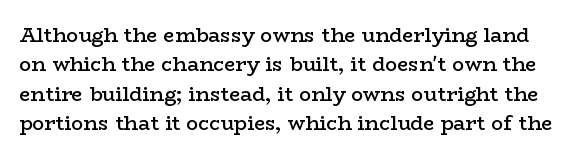
Quick note: not italic, upright. A bare baseline throughout the passage. Evenly set lines give the paragraph a standard silhouette. Slightly chunky letters — semibold, I'd say, not full bold. Honestly, the letter spacing is just normal — you wouldn't notice it.
